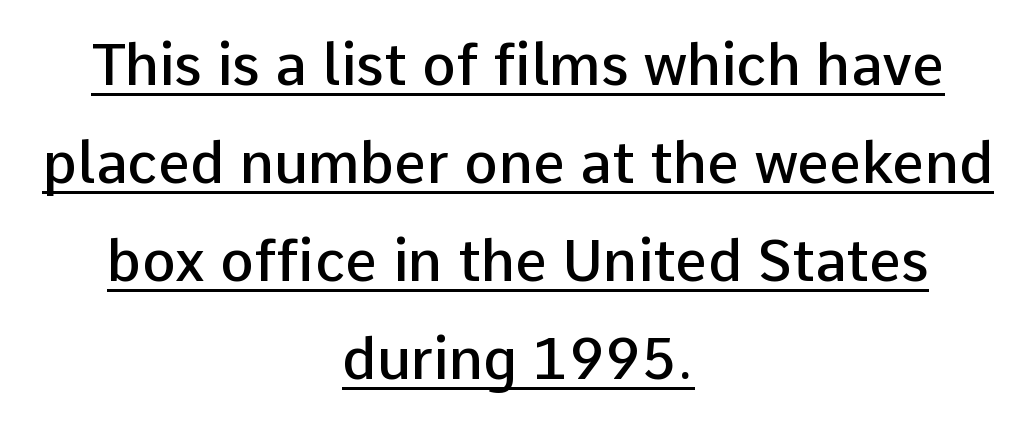
{"serif": "no", "italic": "no", "bold": "semi", "weight": "semibold", "width": "normal", "stroke_contrast": "low", "x_height": "medium", "monospaced": "no", "underline": "yes", "align": "center", "line_spacing_ratio": 1.72, "letter_spacing": "normal", "letter_spacing_em": 0.0, "glyph_px": 57}
